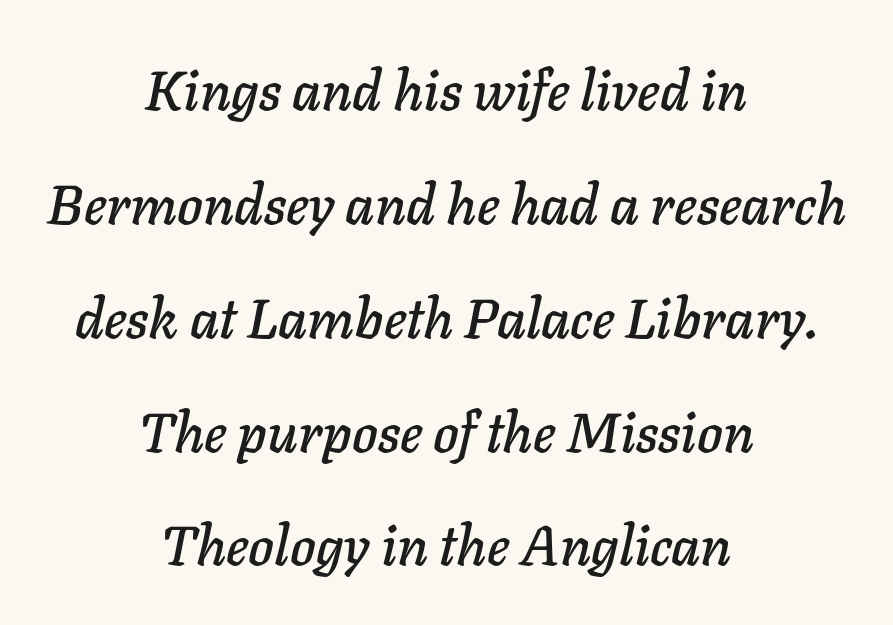
No word sits above an underline. Baseline-to-baseline distance is far greater than the letter height. The rendering uses natural spacing where letterforms have individual widths. Visually the block forms a symmetrical silhouette, jagged on both flanks. The letterforms sit shoulder to shoulder at normal distance.
